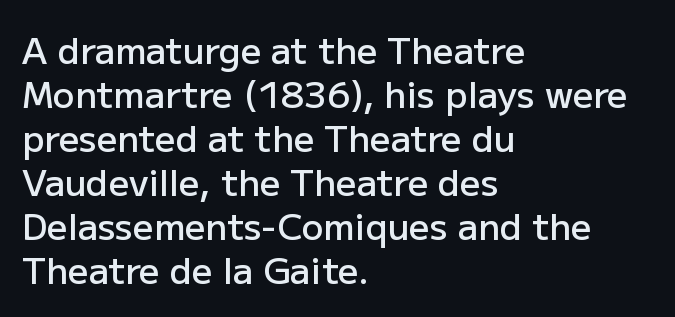
The image shows 36 px semibold sans-serif type, upright; set left-aligned, line spacing 1.22x, normal letter spacing, not underlined; low stroke contrast and a medium x-height.
